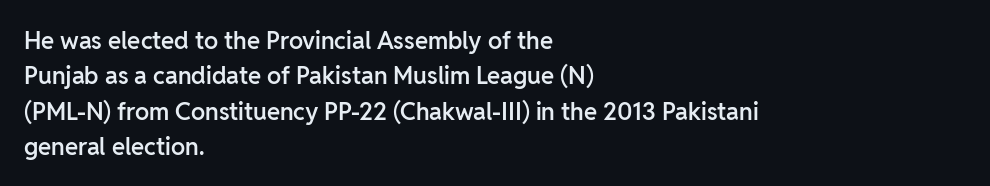
The image shows 24 px text type, upright; set left-aligned, normal line spacing (1.47x), normal letter spacing, not underlined.
